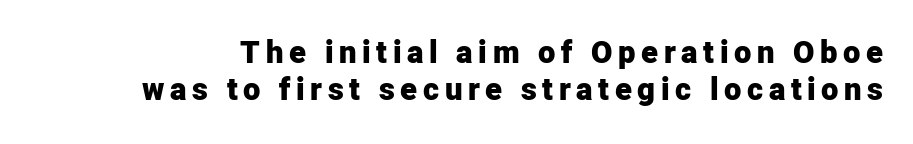
No word sits above an underline. Bold? Absolutely — the strokes are thick and heavy. Classification — sans serif. The letters stand upright; this is a roman face. Proportional: the letters do not fall into vertical columns.
